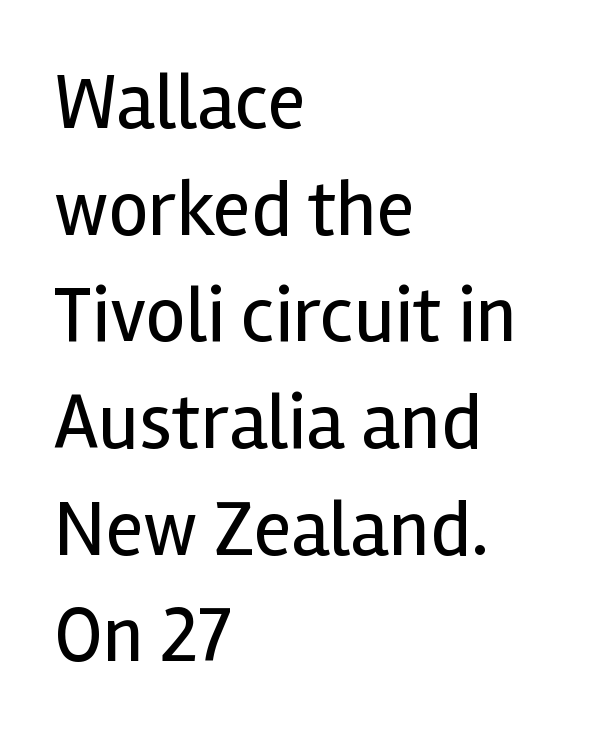
This is roman type, the default non-slanted kind. This sample has the flowing, uneven cadence of proportional lettering. Weight class: somewhere from thin through regular. Each word holds together tightly as a unit, with standard inter-letter gaps.
